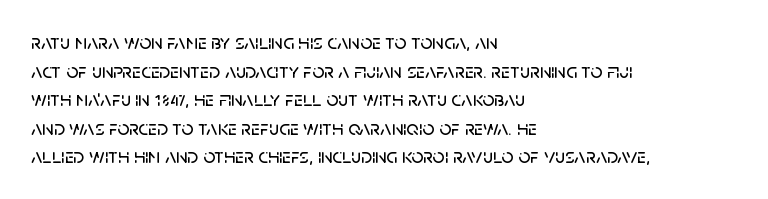
The image shows 21 px text type, upright; set left-aligned, normal line spacing (1.36x), normal letter spacing, not underlined.
